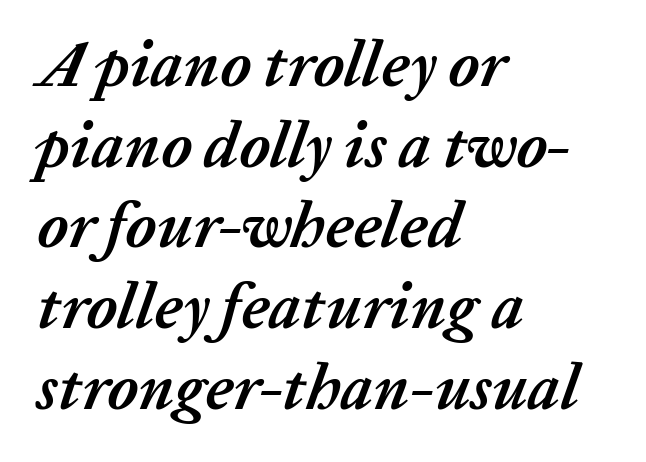
Is there much room between lines? A standard amount, neither cramped nor airy. The letters are bold, with thick, heavy strokes. Proportional: the letters do not fall into vertical columns. Line starts are locked; line ends wander. How are the letters spaced? Ordinarily, with no added tracking.
